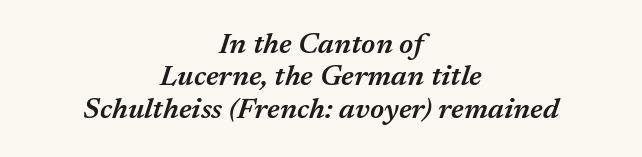
Do the characters align in a grid? No, the font is proportional. A typesetter would mark this as italic. Very little white space separates one row of letters from the next. Bare-footed words on every line.
